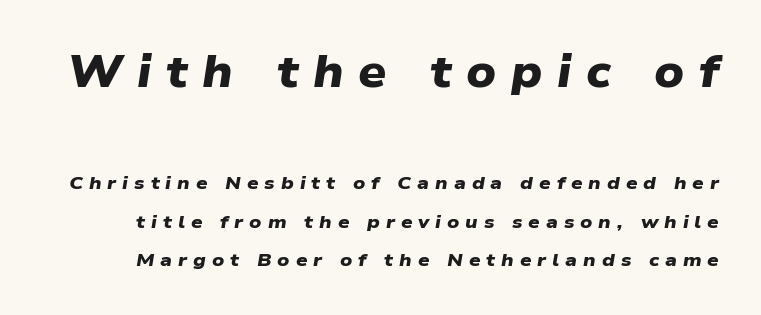
{"serif": "no", "bold": "yes", "weight": "heavy", "width": "wide", "stroke_contrast": "low", "x_height": "medium", "monospaced": "no", "underline": "no", "line_spacing": "loose", "line_spacing_ratio": 2.12, "letter_spacing": "wide", "letter_spacing_em": 0.33, "larger_block": "first", "size_ratio": 2.44, "glyph_px": 44}
